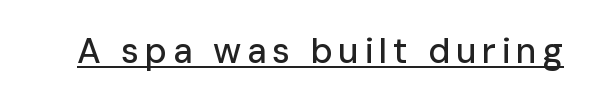
Notice how the stems are strictly vertical — no italics here. What kind of face is this? One without serifs — a sans. Check the space under the baseline: a stroke is drawn there. A typesetter would call this proportional, since set widths differ per character.
